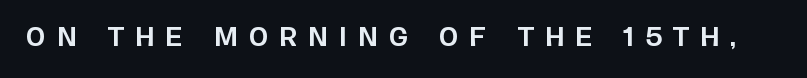
{"italic": "no", "bold": "yes", "underline": "no", "letter_spacing": "wide", "letter_spacing_em": 0.45, "glyph_px": 25}
